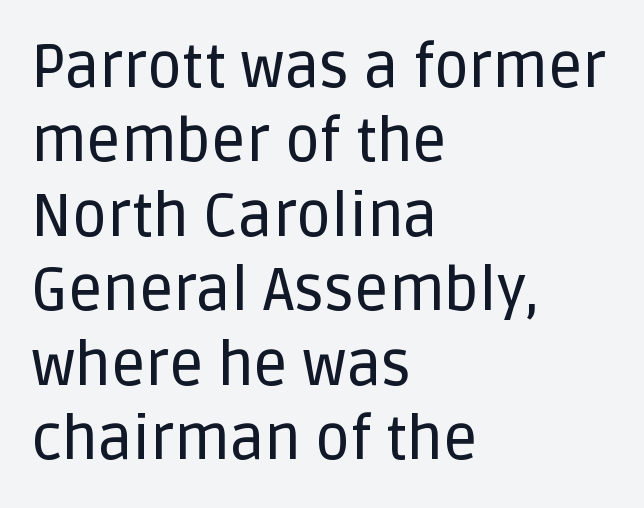
Here the glyphs are tracked normally, forming tight word shapes. This sample is left-justified, so line endings fall wherever the words run out. A typesetter would mark this as roman, not italic. Note: no serifs on the glyphs.
